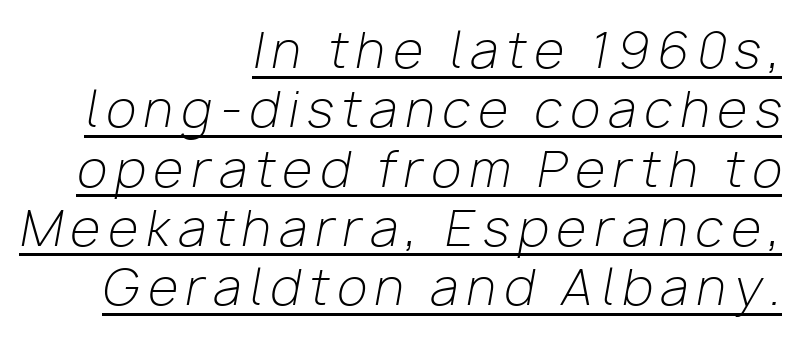
The image shows 49 px light type, italic (leaning right); set right-aligned, line spacing 1.21x, underlined; low stroke contrast and a medium x-height.
